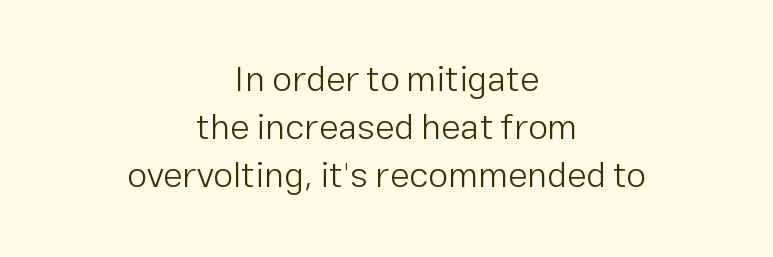
Q: Is the text bold? A: No.
Q: Is the text italic (slanted)? A: No, it is upright.
Q: Is the typeface a serif or a sans-serif typeface? A: Sans-serif.
Q: Is the text underlined? A: No.
Q: How is the paragraph aligned? A: Centered.
Q: Is the spacing between letters normal or unusually wide? A: Normal.
Q: Is the spacing between lines tight, normal or loose? A: Normal.
Q: Width (condensed, normal, or wide)? A: Normal.
Q: Stroke contrast? A: Low.
Q: x-height? A: Medium.
Q: Monospaced? A: No.
